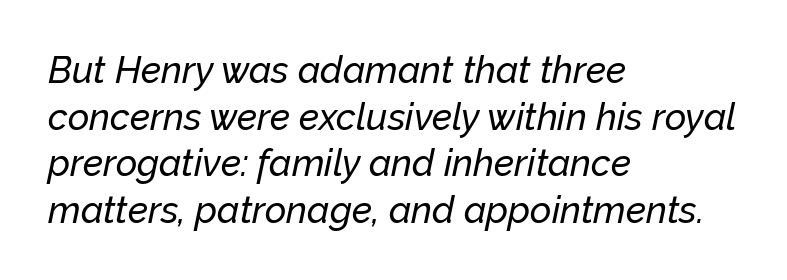
Do the characters align in a grid? No, the font is proportional. These lines stack with their left ends in a neat column. Regarding leading, the lines here are spaced in the standard way. The typography opts for an oblique posture over an upright one. Is the letter spacing exaggerated? No — it looks like the ordinary default. The baseline area is clear.
